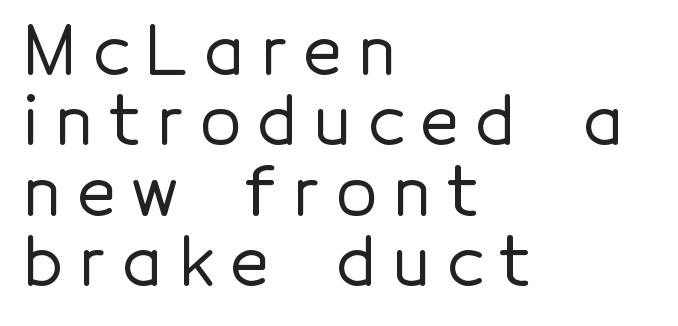
{"serif": "no", "italic": "no", "width": "normal", "x_height": "medium", "monospaced": "no", "underline": "no", "align": "left", "line_spacing": "tight", "line_spacing_ratio": 1.05, "letter_spacing": "wide", "letter_spacing_em": 0.25, "glyph_px": 67}
